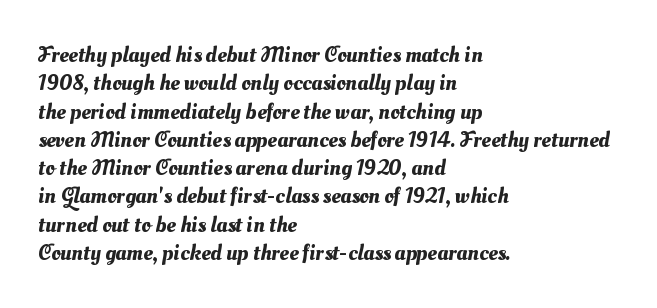
Q: Is the text underlined? A: No.
Q: How is the paragraph aligned? A: Left-aligned.
Q: Is the spacing between letters normal or unusually wide? A: Normal.
